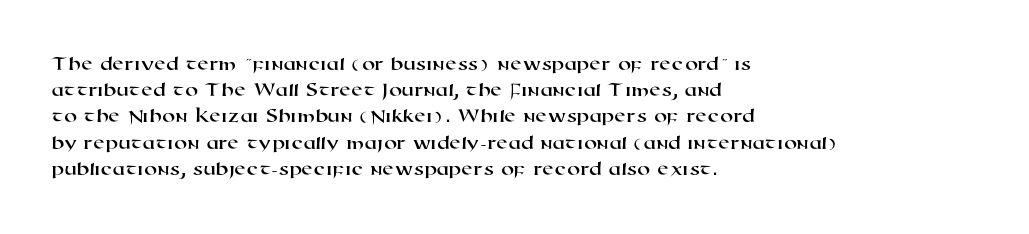
The image shows 21 px text type; set left-aligned, normal line spacing (1.25x), normal letter spacing, not underlined.
